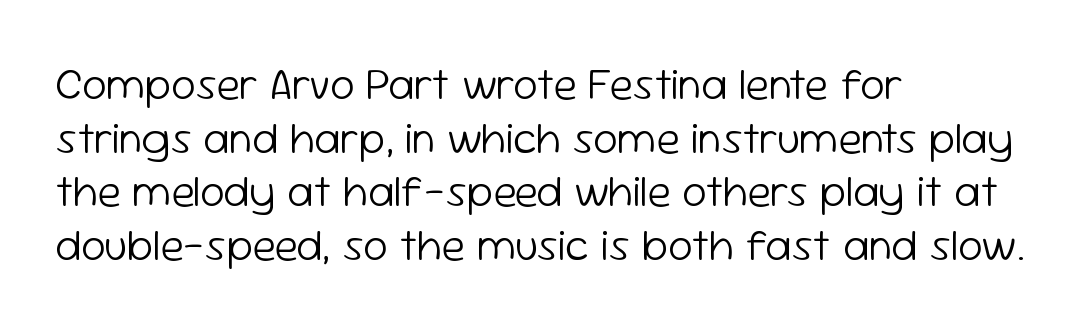
Q: Is the text bold? A: No.
Q: Is the text italic (slanted)? A: No, it is upright.
Q: Is the typeface a serif or a sans-serif typeface? A: Sans-serif.
Q: Is the text underlined? A: No.
Q: How is the paragraph aligned? A: Left-aligned.
Q: Is the spacing between letters normal or unusually wide? A: Normal.
Q: Width (condensed, normal, or wide)? A: Normal.
Q: Stroke contrast? A: Low.
Q: x-height? A: Medium.
Q: Monospaced? A: No.
